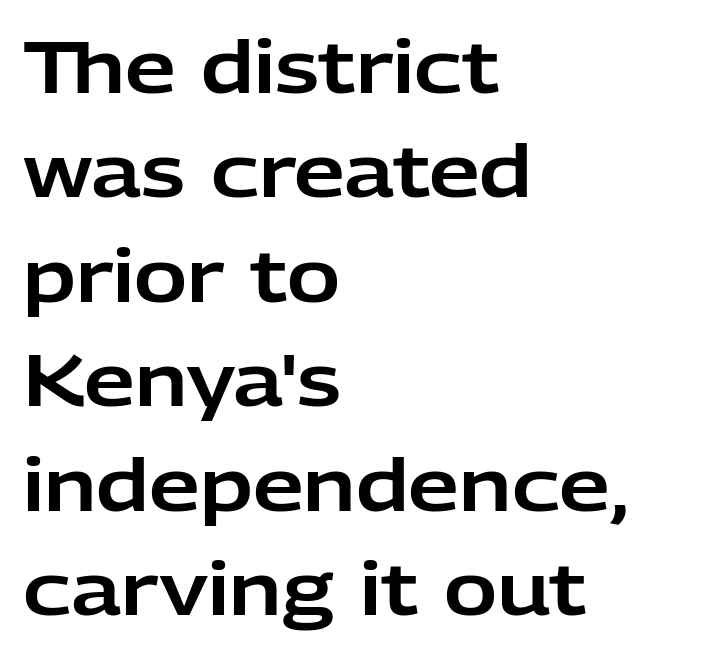
Q: Is the text italic (slanted)? A: No, it is upright.
Q: Is the typeface a serif or a sans-serif typeface? A: Sans-serif.
Q: Is the text underlined? A: No.
Q: How is the paragraph aligned? A: Left-aligned.
Q: Is the spacing between letters normal or unusually wide? A: Normal.
Q: Is the spacing between lines tight, normal or loose? A: Normal.
Q: Width (condensed, normal, or wide)? A: Normal.
Q: Stroke contrast? A: Low.
Q: x-height? A: Medium.
Q: Monospaced? A: No.
